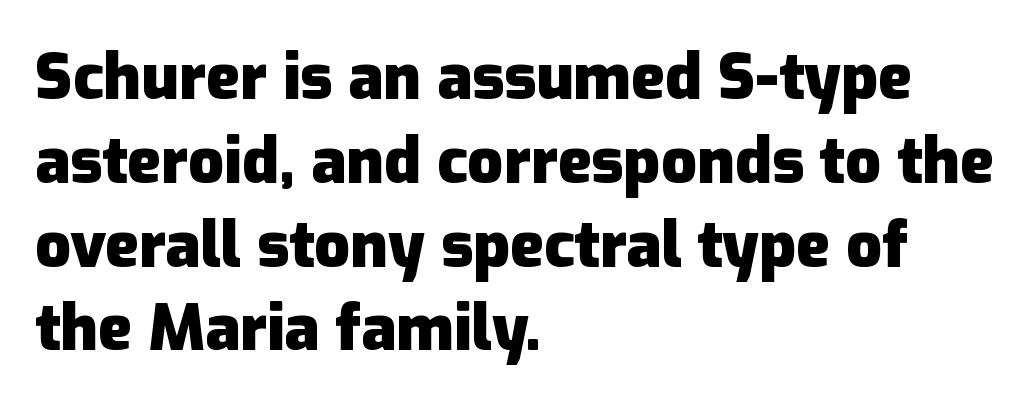
{"serif": "no", "italic": "no", "bold": "yes", "weight": "heavy", "width": "normal", "stroke_contrast": "low", "x_height": "medium", "monospaced": "no", "underline": "no", "align": "left", "line_spacing": "normal", "line_spacing_ratio": 1.33, "letter_spacing": "normal", "letter_spacing_em": 0.0, "glyph_px": 63}
